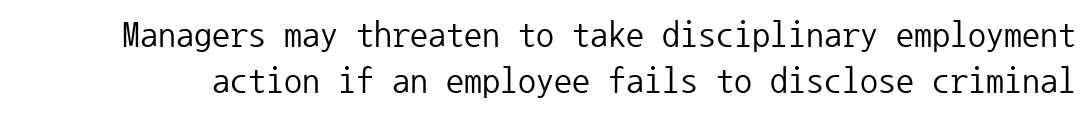
The image shows 36 px regular-weight sans-serif type, upright, monospaced; set normal line spacing (1.28x), normal letter spacing, not underlined; low stroke contrast and a medium x-height.
